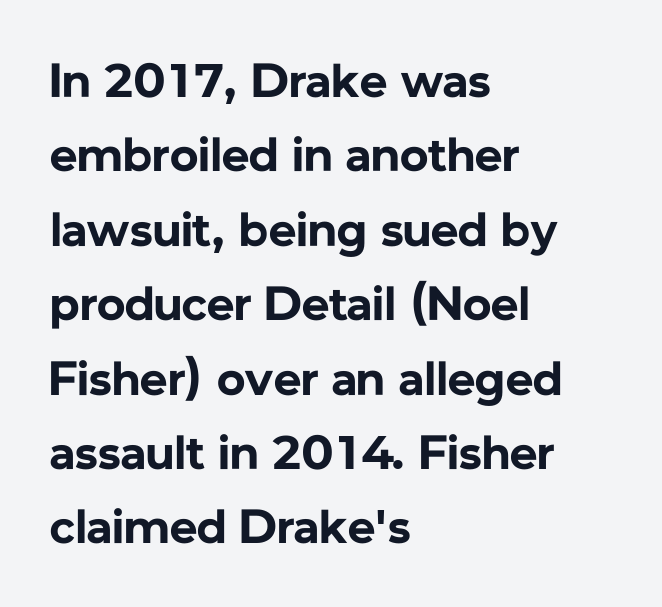
Nobody drew a line under any word here. The rendering uses natural spacing where letterforms have individual widths. The strokes are fattened all the way to bold. Where is the straight margin? On the left. The font's upright variant was chosen for this text.
